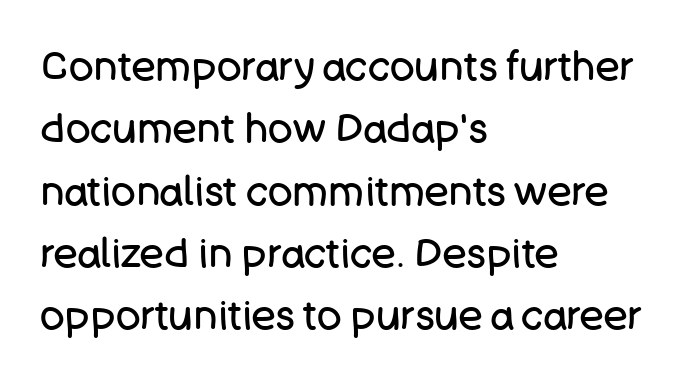
Q: Is the text bold? A: No.
Q: Is the text italic (slanted)? A: No, it is upright.
Q: Is the typeface a serif or a sans-serif typeface? A: Sans-serif.
Q: Is the text underlined? A: No.
Q: How is the paragraph aligned? A: Left-aligned.
Q: Is the spacing between letters normal or unusually wide? A: Normal.
Q: Is the spacing between lines tight, normal or loose? A: Normal.
Q: Width (condensed, normal, or wide)? A: Normal.
Q: Stroke contrast? A: Low.
Q: x-height? A: Large.
Q: Monospaced? A: No.
